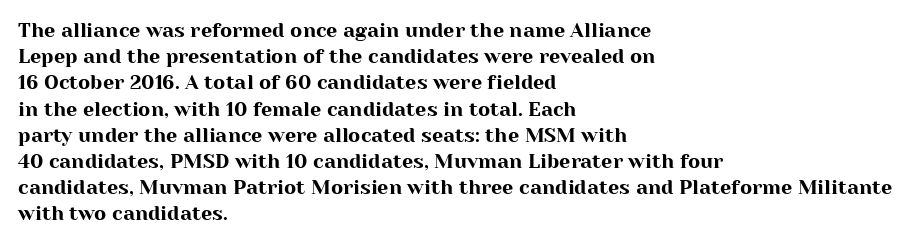
Q: Is the text italic (slanted)? A: No, it is upright.
Q: Is the text underlined? A: No.
Q: How is the paragraph aligned? A: Left-aligned.
Q: Is the spacing between letters normal or unusually wide? A: Normal.
Q: Is the spacing between lines tight, normal or loose? A: Normal.
